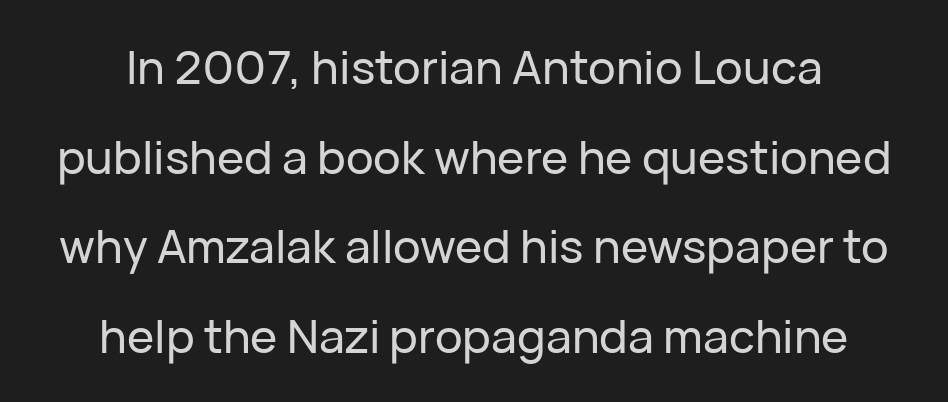
The image shows 46 px sans-serif type, upright; set loose line spacing (1.95x), normal letter spacing, not underlined; low stroke contrast and a medium x-height.
